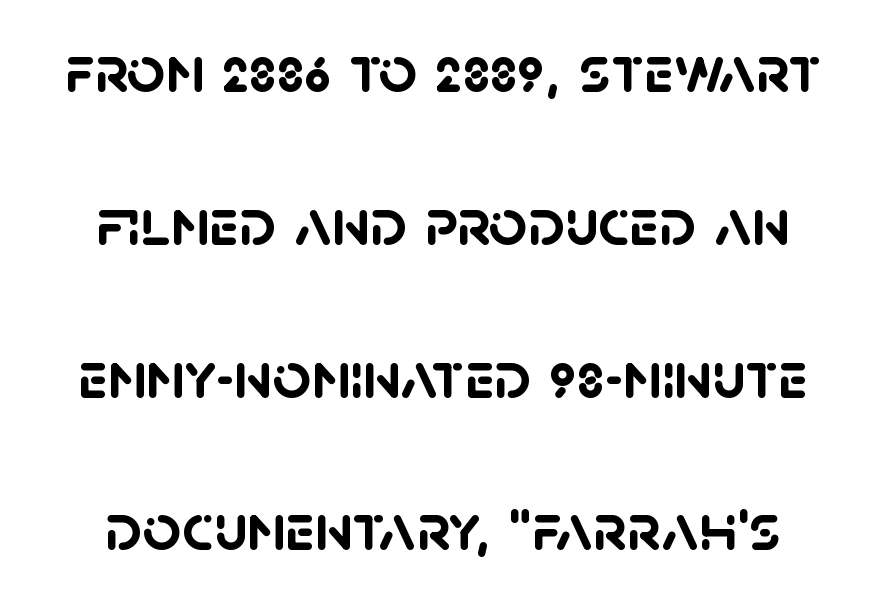
The zone under the glyphs is completely vacant. Is this a sans? Yes — the strokes have no serifs. Loosely led — the rows are spread out. Character widths vary here, with narrow letters taking less room than wide ones. Spacing between characters is what you'd get straight out of the box.
